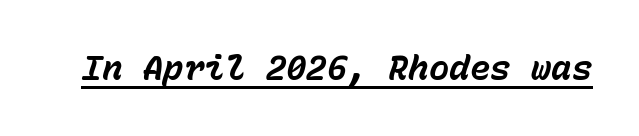
The image shows 34 px bold type, italic (leaning right), monospaced; set normal letter spacing, underlined; low stroke contrast and a medium x-height.
